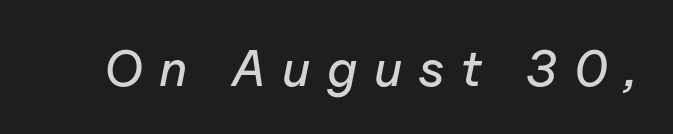
Do the characters align in a grid? No, the font is proportional. These lines were composed using italics. Display-style spreading of the glyphs; the letterfit is very open. Glance below the letters and you will spot only blank space.
